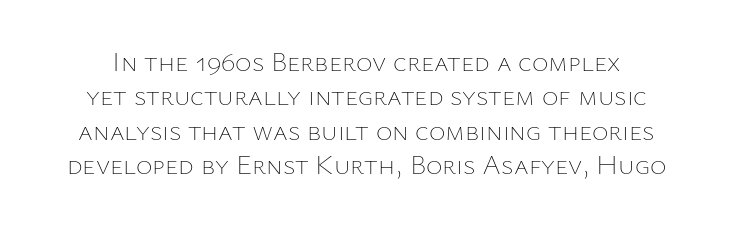
{"italic": "no", "bold": "no", "weight": "thin", "width": "normal", "stroke_contrast": "low", "x_height": "medium", "monospaced": "no", "underline": "no", "line_spacing_ratio": 1.23, "letter_spacing": "normal", "letter_spacing_em": 0.0, "glyph_px": 28}
